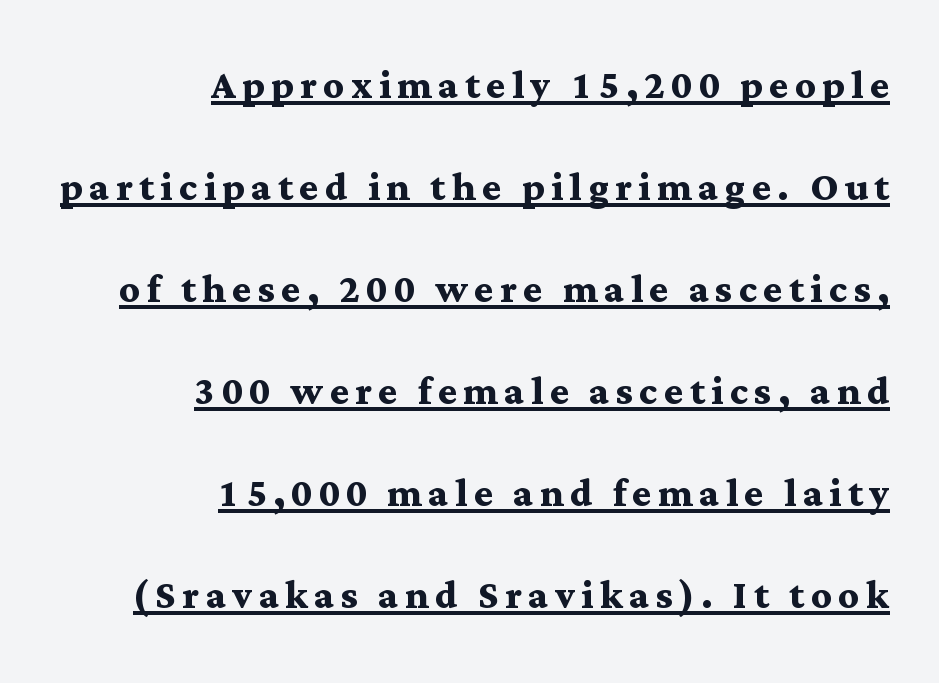
The image shows 50 px semibold, wide serif type, upright; set right-aligned, loose line spacing (2.04x), underlined; medium stroke contrast and a medium x-height.
